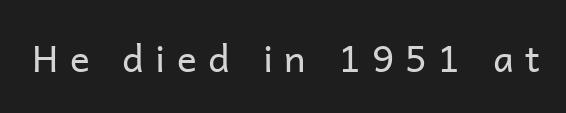
The image shows 37 px regular-weight sans-serif type, upright; set unusually wide letter spacing (+0.31 em), not underlined; low stroke contrast and a medium x-height.
